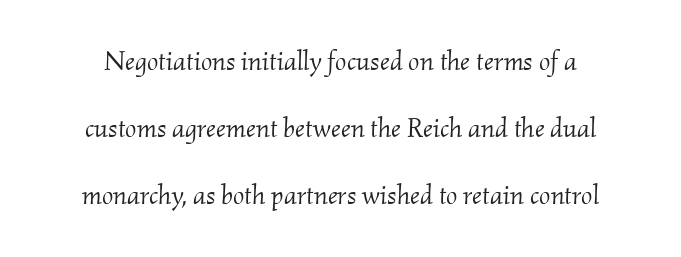
{"italic": "yes", "lean": "right", "slant_degrees": 2, "bold": "no", "underline": "no", "line_spacing": "loose", "line_spacing_ratio": 2.49, "letter_spacing": "normal", "letter_spacing_em": 0.0, "glyph_px": 27}
